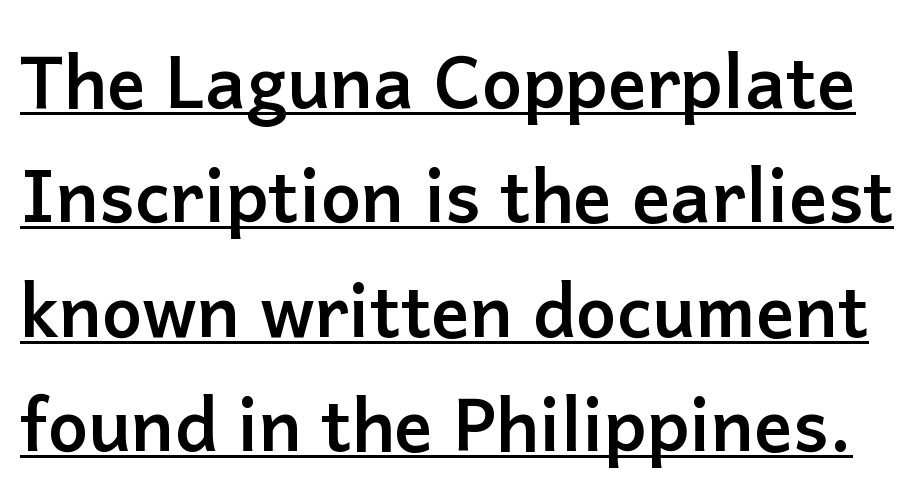
Q: Is the text bold? A: Yes.
Q: Is the text italic (slanted)? A: No, it is upright.
Q: Is the typeface a serif or a sans-serif typeface? A: Sans-serif.
Q: Is the text underlined? A: Yes.
Q: Is the spacing between letters normal or unusually wide? A: Normal.
Q: Is the spacing between lines tight, normal or loose? A: Normal.
Q: Width (condensed, normal, or wide)? A: Normal.
Q: Stroke contrast? A: Low.
Q: x-height? A: Medium.
Q: Monospaced? A: No.
